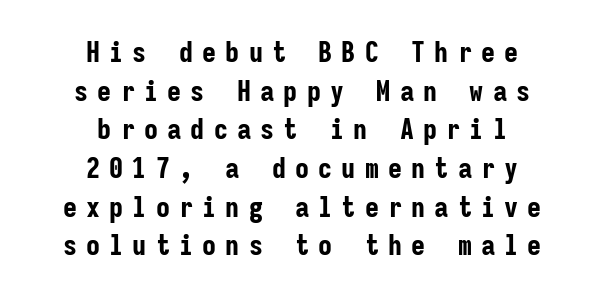
Q: Is the text bold? A: Yes.
Q: Is the text italic (slanted)? A: No, it is upright.
Q: Is the typeface a serif or a sans-serif typeface? A: Sans-serif.
Q: Is the text underlined? A: No.
Q: How is the paragraph aligned? A: Centered.
Q: Is the spacing between letters normal or unusually wide? A: Unusually wide.
Q: Is the spacing between lines tight, normal or loose? A: Normal.
Q: Width (condensed, normal, or wide)? A: Condensed.
Q: Stroke contrast? A: Low.
Q: x-height? A: Medium.
Q: Monospaced? A: Yes.
